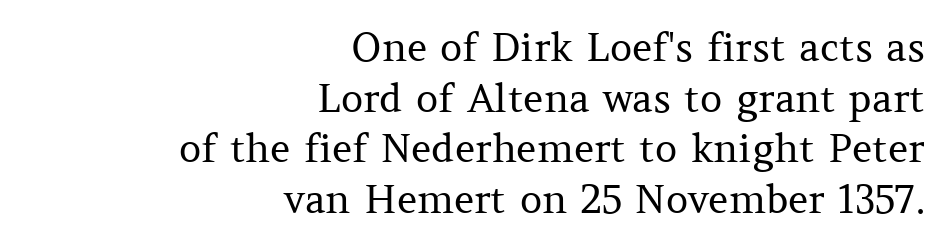
Q: Is the text bold? A: No.
Q: Is the text italic (slanted)? A: No, it is upright.
Q: Is the typeface a serif or a sans-serif typeface? A: Serif.
Q: Is the text underlined? A: No.
Q: How is the paragraph aligned? A: Right-aligned.
Q: Is the spacing between letters normal or unusually wide? A: Normal.
Q: Is the spacing between lines tight, normal or loose? A: Normal.
Q: Width (condensed, normal, or wide)? A: Normal.
Q: Stroke contrast? A: Medium.
Q: x-height? A: Medium.
Q: Monospaced? A: No.
